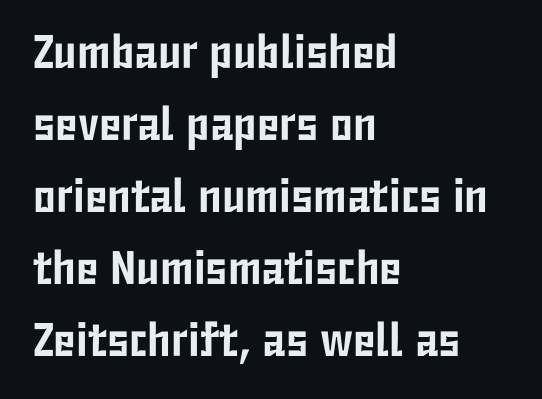
Q: Is the text italic (slanted)? A: No, it is upright.
Q: Is the typeface a serif or a sans-serif typeface? A: Sans-serif.
Q: Is the text underlined? A: No.
Q: How is the paragraph aligned? A: Left-aligned.
Q: Is the spacing between letters normal or unusually wide? A: Normal.
Q: Is the spacing between lines tight, normal or loose? A: Normal.
Q: Width (condensed, normal, or wide)? A: Condensed.
Q: Stroke contrast? A: Low.
Q: x-height? A: Medium.
Q: Monospaced? A: No.
